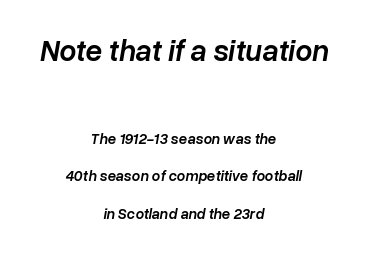
Q: Is the text bold? A: Semi-bold.
Q: Is the text italic (slanted)? A: Yes, it leans right by about 10 degrees.
Q: Is the text underlined? A: No.
Q: How is the paragraph aligned? A: Centered.
Q: Is the spacing between letters normal or unusually wide? A: Normal.
Q: Is the spacing between lines tight, normal or loose? A: Loose.
Q: Which block of text is set in a larger size, the first (top) or the second (bottom)? A: The first (top) one.
Q: Width (condensed, normal, or wide)? A: Normal.
Q: Stroke contrast? A: Low.
Q: x-height? A: Medium.
Q: Monospaced? A: No.
